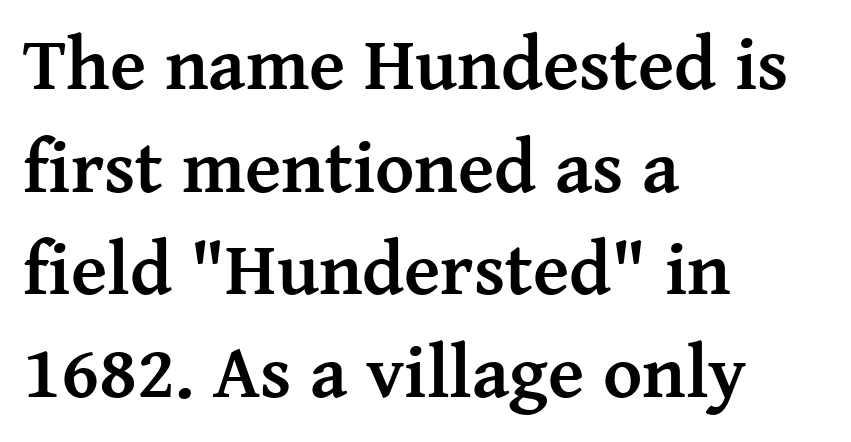
The line-height multiplier appears to be the usual default. Look at the bottom of the vertical strokes: they flare into serifs here. Compared with an ordinary text face, these strokes are far heavier — a full bold. The zone under the glyphs is completely vacant. The letters advance in unequal steps, a hallmark of proportional type. Typeset ragged right — the left edge is the straight one.
